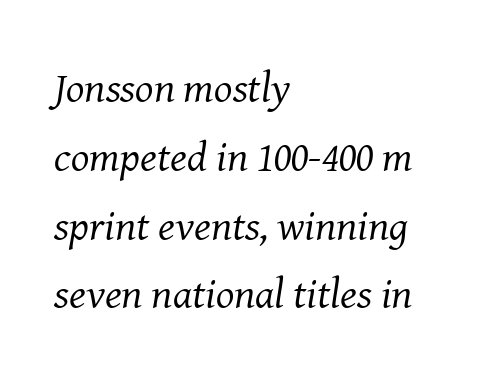
{"serif": "yes", "italic": "yes", "lean": "right", "slant_degrees": 8, "bold": "no", "weight": "regular", "width": "normal", "stroke_contrast": "medium", "x_height": "medium", "monospaced": "no", "underline": "no", "align": "left", "line_spacing": "normal", "line_spacing_ratio": 1.6, "letter_spacing": "normal", "letter_spacing_em": 0.0, "glyph_px": 43}
